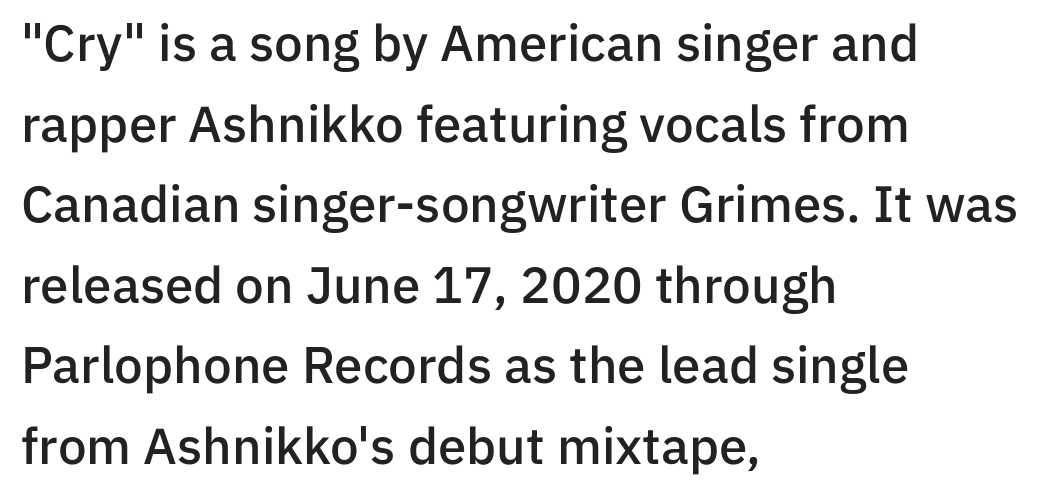
Q: Is the text bold? A: Semi-bold.
Q: Is the text italic (slanted)? A: No, it is upright.
Q: Is the typeface a serif or a sans-serif typeface? A: Sans-serif.
Q: Is the text underlined? A: No.
Q: How is the paragraph aligned? A: Left-aligned.
Q: Is the spacing between letters normal or unusually wide? A: Normal.
Q: Is the spacing between lines tight, normal or loose? A: Normal.
Q: Width (condensed, normal, or wide)? A: Normal.
Q: Stroke contrast? A: Low.
Q: x-height? A: Medium.
Q: Monospaced? A: No.
